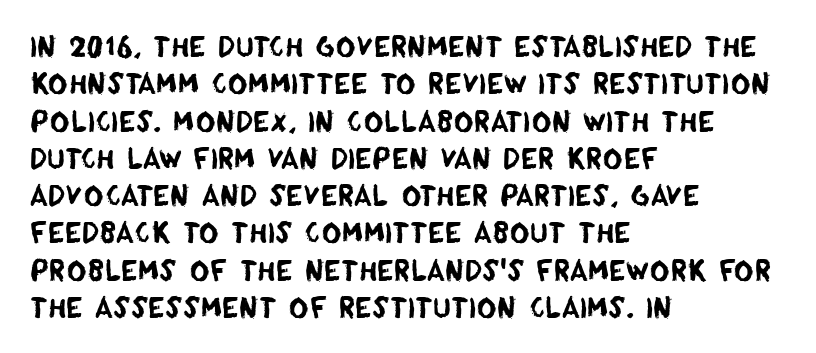
Q: Is the text underlined? A: No.
Q: How is the paragraph aligned? A: Left-aligned.
Q: Is the spacing between letters normal or unusually wide? A: Normal.
Q: Is the spacing between lines tight, normal or loose? A: Normal.
